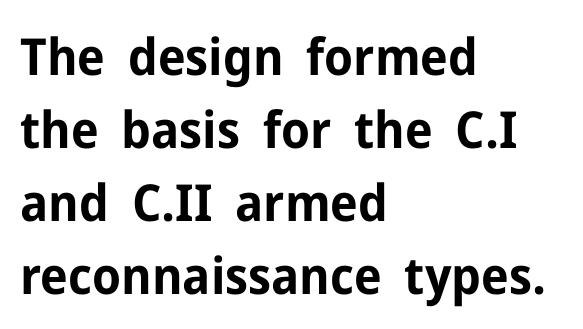
The rag falls on the right side of this text block. Posture: vertical. Honestly, the row spacing looks completely unremarkable. What kind of face is this? One without serifs — a sans. This sample uses plain, unmodified letter spacing.
